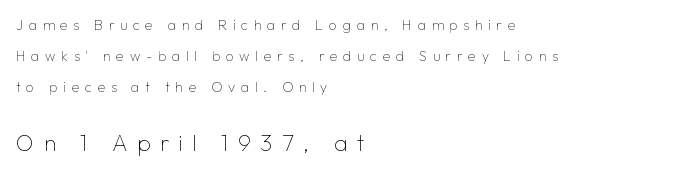
Reading top to bottom, the characters get bigger at the block break. These lines are set flush left with a ragged right edge. Style check: upright. Vertical stems look standard width or narrower in stroke.
